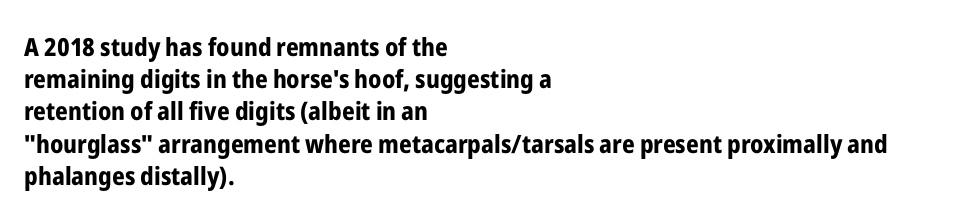
Q: Is the text bold? A: Yes.
Q: Is the text italic (slanted)? A: No, it is upright.
Q: Is the text underlined? A: No.
Q: How is the paragraph aligned? A: Left-aligned.
Q: Is the spacing between letters normal or unusually wide? A: Normal.
Q: Is the spacing between lines tight, normal or loose? A: Normal.
